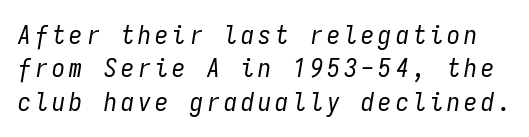
Q: Is the text bold? A: No.
Q: Is the text italic (slanted)? A: Yes, it leans right by about 9 degrees.
Q: Is the text underlined? A: No.
Q: Is the spacing between lines tight, normal or loose? A: Normal.
